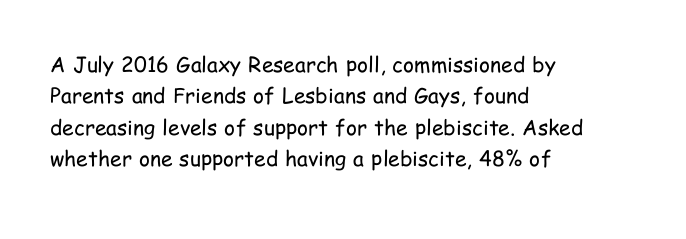
Each row of text sits above clean, open space. Italic? Not at all — the glyphs are vertical. Typeset ragged right — the left edge is the straight one. Each word holds together tightly as a unit, with standard inter-letter gaps. Interline gaps are of average width in this sample.
